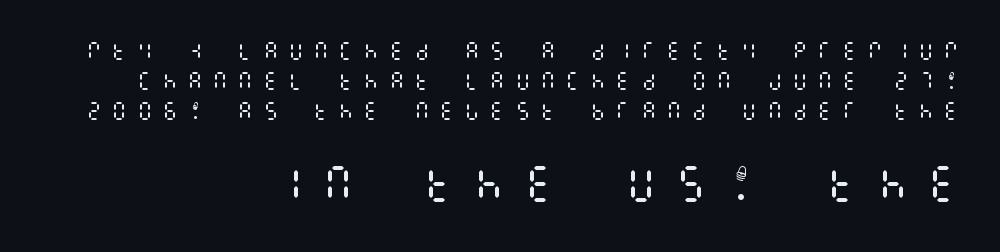
Character size in the trailing block exceeds that of the leading block. Glance below the letters and you will spot only blank space. The compositor pushed each line to the right boundary. The designer left line spacing at the default.
